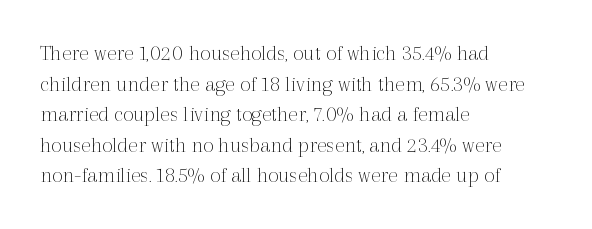
Q: Is the text bold? A: No.
Q: Is the text italic (slanted)? A: No, it is upright.
Q: Is the text underlined? A: No.
Q: How is the paragraph aligned? A: Left-aligned.
Q: Is the spacing between letters normal or unusually wide? A: Normal.
Q: Is the spacing between lines tight, normal or loose? A: Normal.
